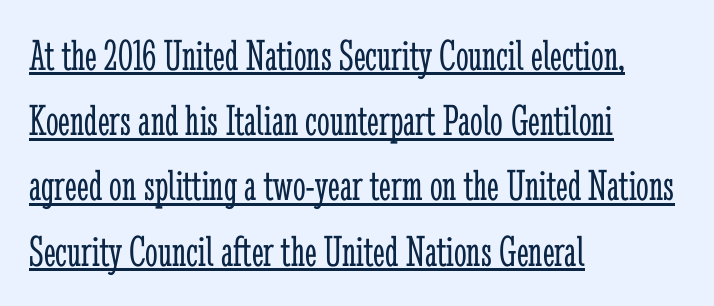
{"serif": "yes", "italic": "no", "bold": "no", "weight": "light", "width": "condensed", "stroke_contrast": "low", "x_height": "medium", "monospaced": "no", "underline": "yes", "align": "left", "line_spacing": "normal", "line_spacing_ratio": 1.45, "letter_spacing": "normal", "letter_spacing_em": 0.0, "glyph_px": 45}
